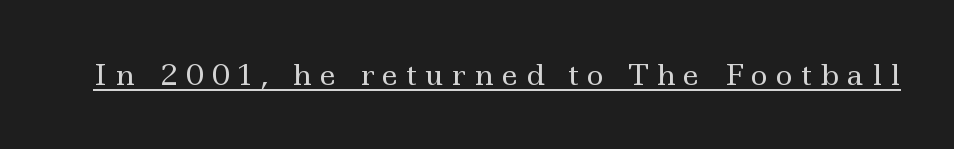
Q: Is the text bold? A: No.
Q: Is the text italic (slanted)? A: No, it is upright.
Q: Is the typeface a serif or a sans-serif typeface? A: Serif.
Q: Is the text underlined? A: Yes.
Q: Is the spacing between letters normal or unusually wide? A: Unusually wide.
Q: Width (condensed, normal, or wide)? A: Wide.
Q: x-height? A: Small.
Q: Monospaced? A: No.
